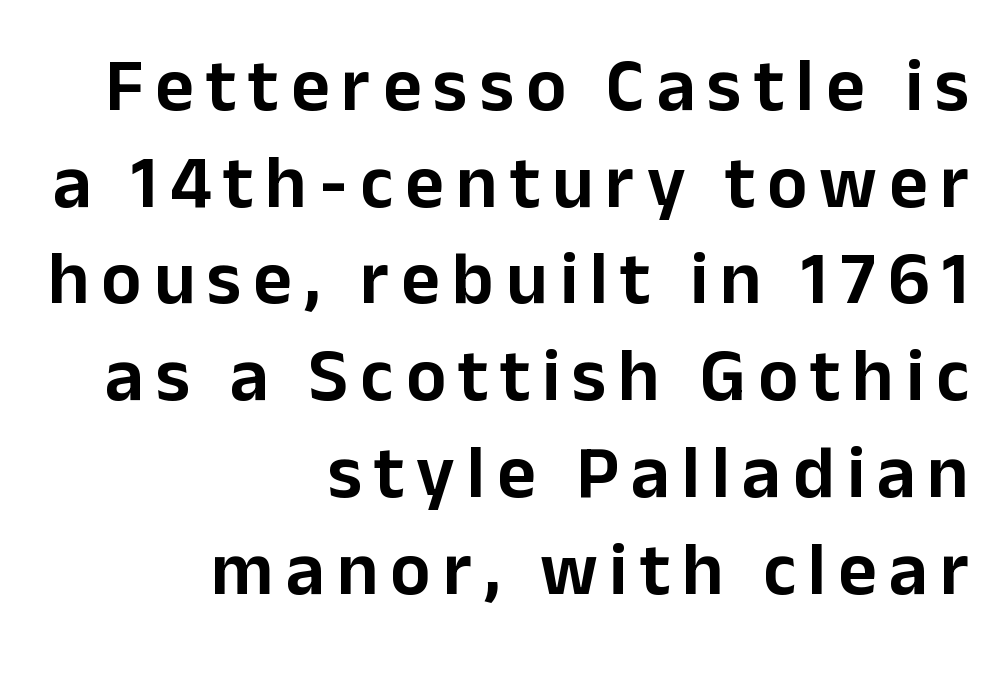
The image shows 75 px sans-serif type, upright; set right-aligned, normal line spacing (1.29x), not underlined; low stroke contrast and a medium x-height.
